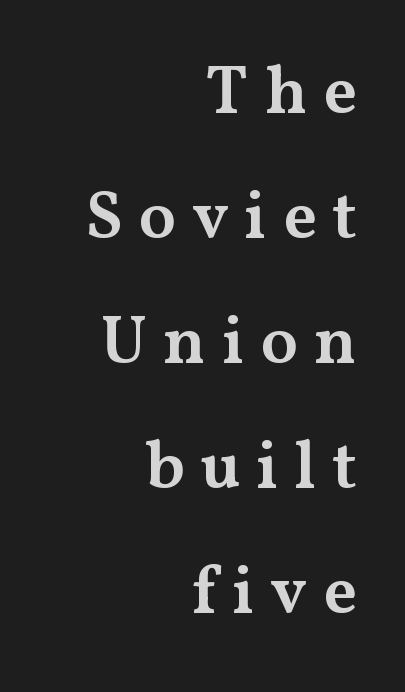
Notice the strokes are somewhat thickened but not fully heavy: this is a semibold. The rag falls on the left side of this text block. You can tell it's not italic because the verticals are truly vertical. You can tell from the footed stems that serif type was used. The letterforms stand isolated, each surrounded by extra space. Do the characters align in a grid? No, the font is proportional.
